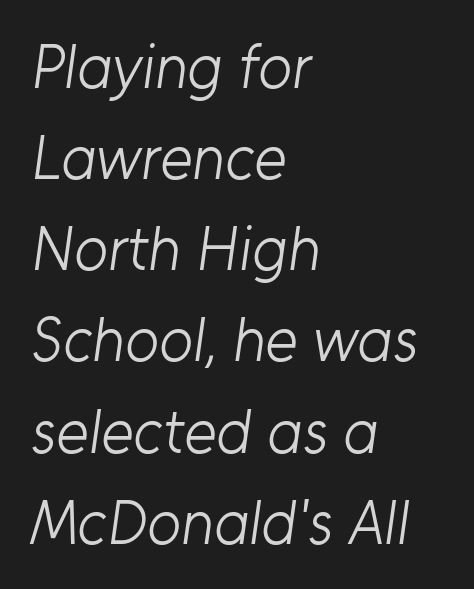
In terms of letterform style, serifs are entirely absent. Clear beneath every line of the passage. This rendering uses left alignment, leaving the right contour irregular. Students, observe: this is what conventionally led text looks like. Heft: none added — not bold. Nobody touched the tracking dial on this one.
